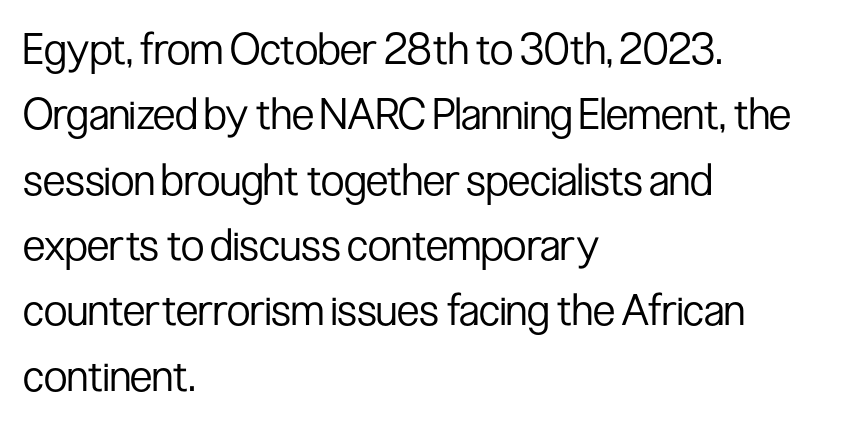
The image shows 43 px regular-weight, condensed sans-serif type, upright; set left-aligned, normal line spacing (1.52x), normal letter spacing, not underlined; low stroke contrast and a medium x-height.
